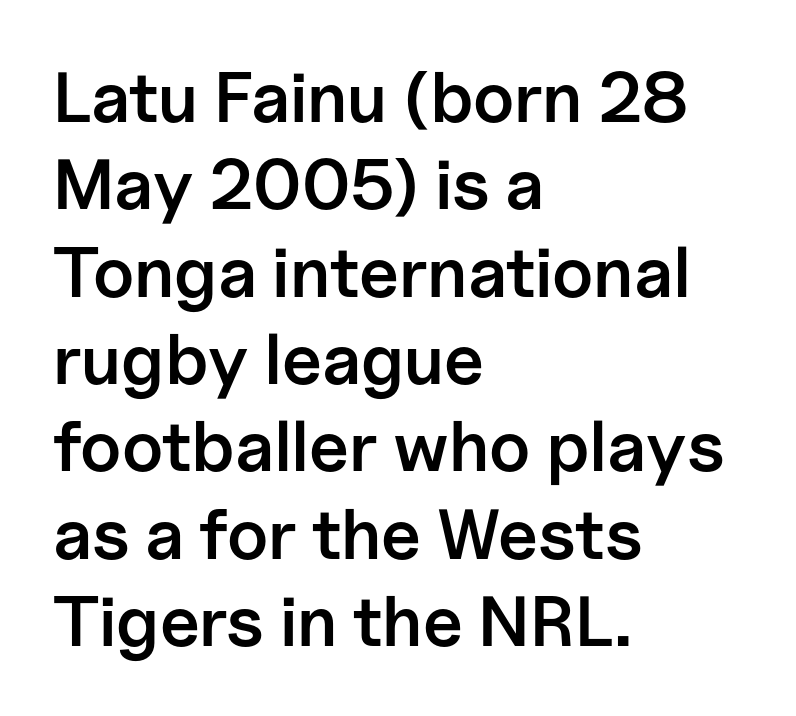
{"serif": "no", "italic": "no", "bold": "semi", "weight": "semibold", "width": "normal", "stroke_contrast": "low", "x_height": "medium", "monospaced": "no", "underline": "no", "align": "left", "line_spacing_ratio": 1.23, "letter_spacing": "normal", "letter_spacing_em": 0.0, "glyph_px": 71}
